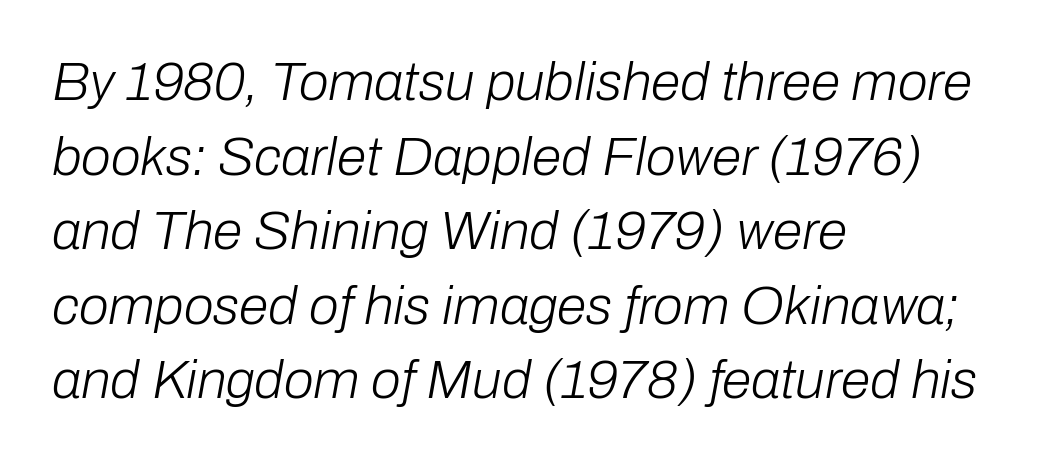
The lines are quadded left. Here the designer chose a conventional face with non-uniform glyph widths. What's the leading like? Ordinary, nothing unusual. Rule under the text: the space is simply empty. The glyphs look as if they've been sheared to an angle. The characters are drawn with everyday or finer stroke widths.
